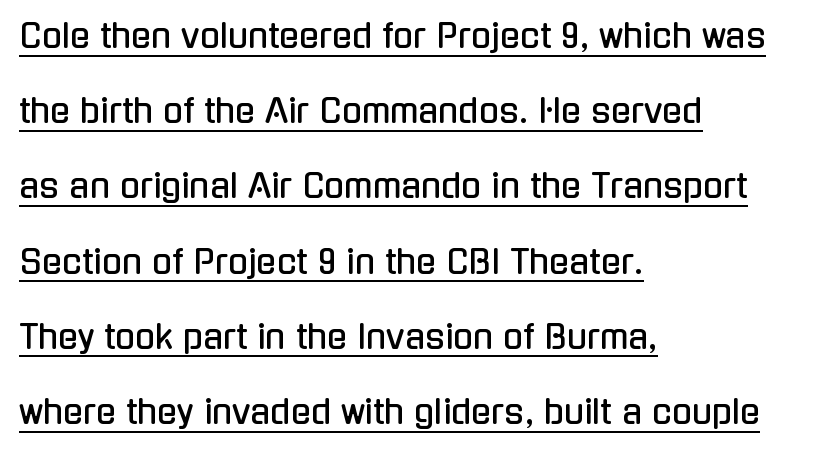
The image shows 33 px condensed sans-serif type, upright; set left-aligned, loose line spacing (2.28x), normal letter spacing, underlined; low stroke contrast and a medium x-height.
